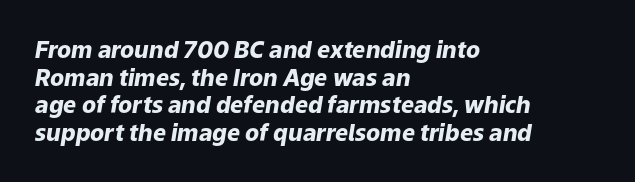
Q: Is the text bold? A: Yes.
Q: Is the text italic (slanted)? A: Yes, it leans right by about 9 degrees.
Q: Is the text underlined? A: No.
Q: How is the paragraph aligned? A: Left-aligned.
Q: Is the spacing between letters normal or unusually wide? A: Normal.
